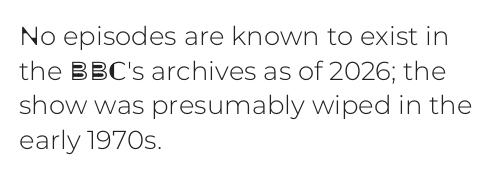
{"italic": "no", "underline": "no", "align": "left", "line_spacing": "normal", "line_spacing_ratio": 1.33, "letter_spacing": "normal", "letter_spacing_em": 0.0, "glyph_px": 26}
